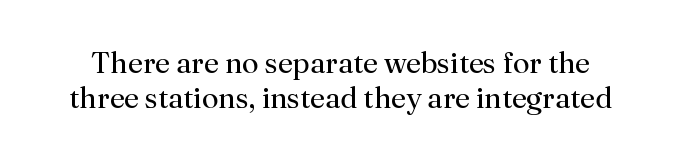
This is not heavy type; no bold has been used. Each row of text sits above clean, open space. Character widths vary here, with narrow letters taking less room than wide ones. The tracking reads as untouched default to a designer's eye.
